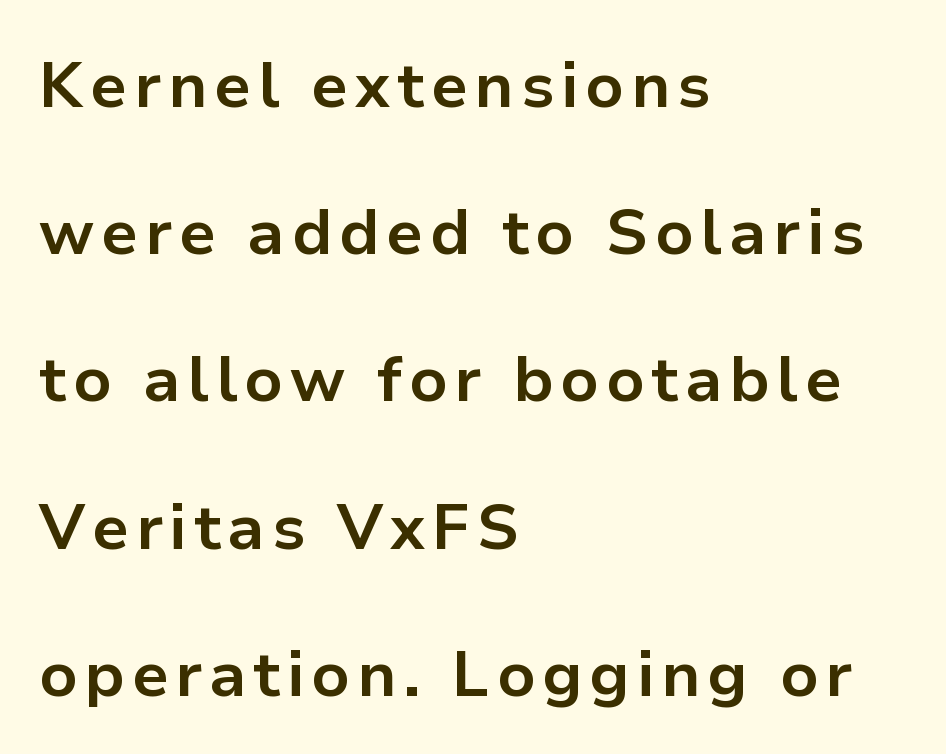
Q: Is the text bold? A: Yes.
Q: Is the text italic (slanted)? A: No, it is upright.
Q: Is the typeface a serif or a sans-serif typeface? A: Sans-serif.
Q: Is the text underlined? A: No.
Q: How is the paragraph aligned? A: Left-aligned.
Q: Is the spacing between lines tight, normal or loose? A: Loose.
Q: Width (condensed, normal, or wide)? A: Normal.
Q: Stroke contrast? A: Low.
Q: x-height? A: Medium.
Q: Monospaced? A: No.
